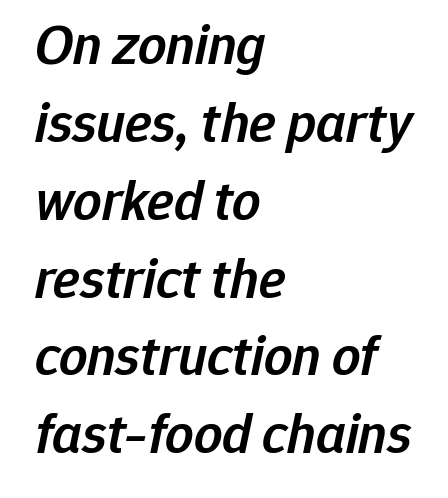
Caption: semibold face, moderately heavy strokes. Any mark beneath the type? The region is blank. Line spacing here is normal. The specimen reads as italic at a glance.
